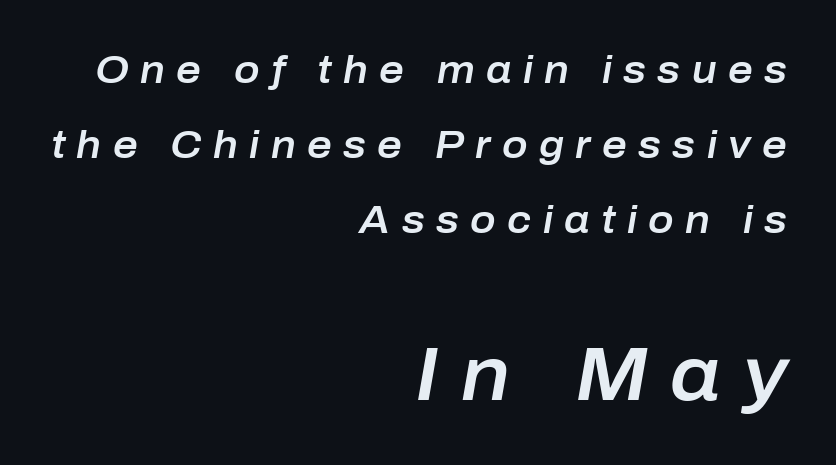
Regarding leading, the lines here are spaced well apart. This sample has the flowing, uneven cadence of proportional lettering. In terms of letterspacing, this is a distinctly airy, spread setting. Small over large — that's the arrangement of the two blocks here.
